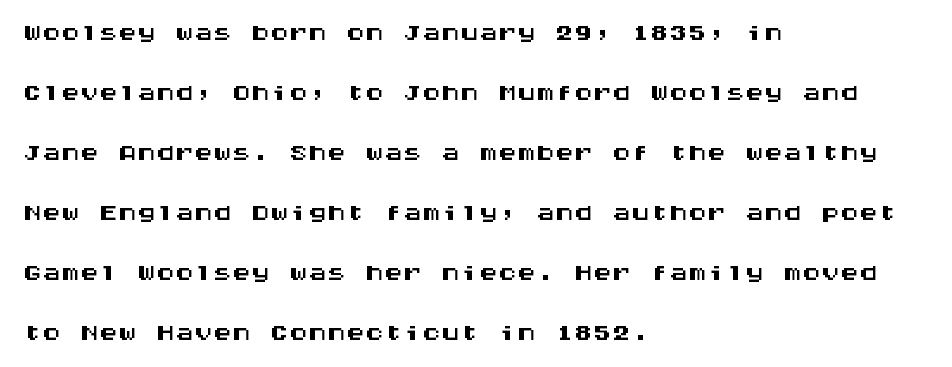
Q: Is the text italic (slanted)? A: No, it is upright.
Q: Is the typeface a serif or a sans-serif typeface? A: Sans-serif.
Q: Is the text underlined? A: No.
Q: How is the paragraph aligned? A: Left-aligned.
Q: Is the spacing between letters normal or unusually wide? A: Normal.
Q: Is the spacing between lines tight, normal or loose? A: Normal.
Q: Width (condensed, normal, or wide)? A: Wide.
Q: Stroke contrast? A: Medium.
Q: x-height? A: Large.
Q: Monospaced? A: Yes.
